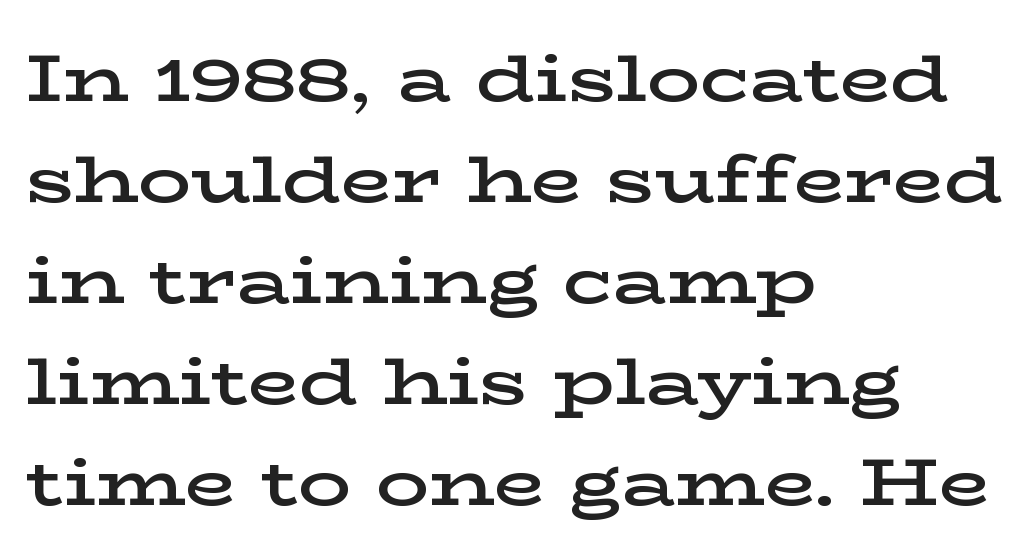
The image shows 66 px semibold, wide serif type, upright; set left-aligned, normal line spacing (1.53x), normal letter spacing, not underlined; low stroke contrast and a medium x-height.
